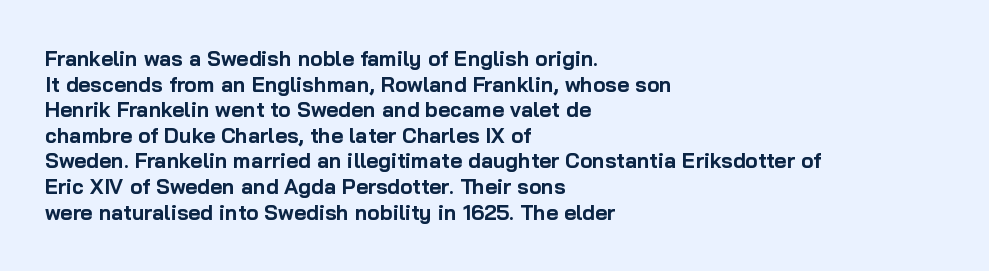
The image shows 21 px bold type, upright; set left-aligned, line spacing 1.22x, normal letter spacing, not underlined.
